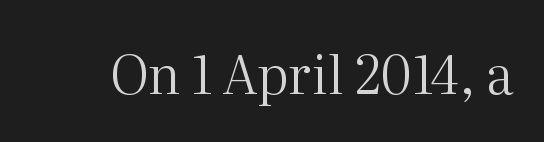
The text was rendered using a seriffed face with decorative stroke endings. On a weight scale, this lands at 450 or below. The axis of the letterforms is exactly vertical. Descender tails drop into unmarked territory.
